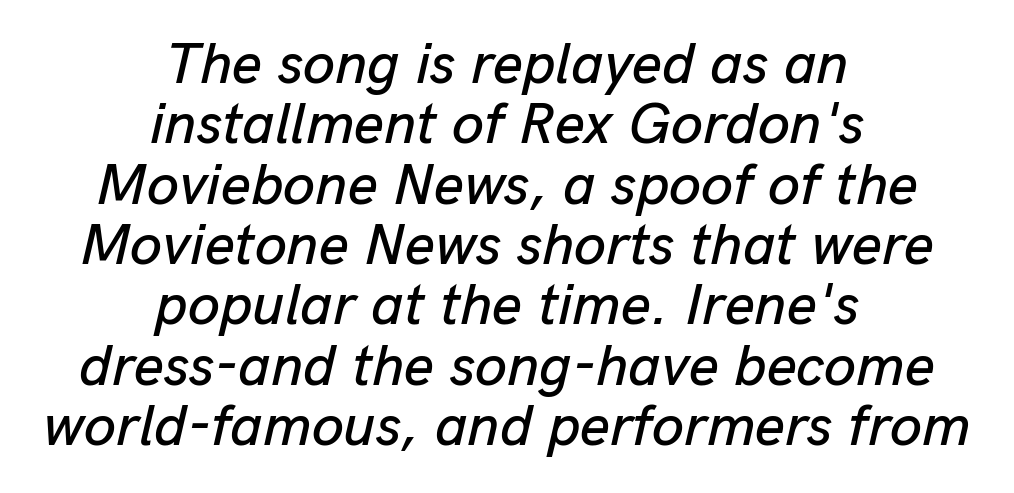
The image shows 58 px text type, italic (leaning right); set centered, tight line spacing (1.04x), normal letter spacing, not underlined; low stroke contrast and a medium x-height.
